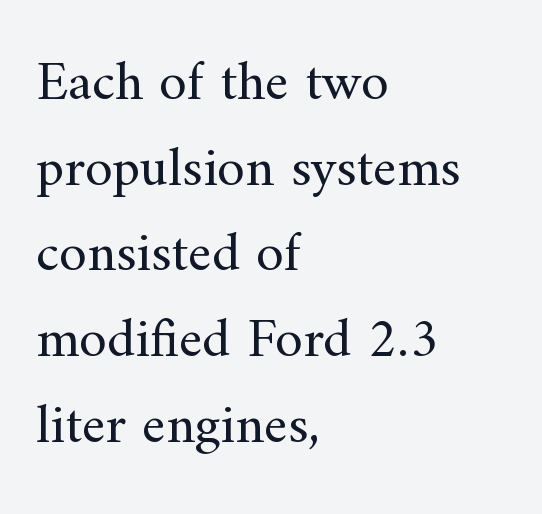
{"serif": "yes", "italic": "no", "bold": "no", "weight": "regular", "width": "normal", "stroke_contrast": "medium", "x_height": "small", "monospaced": "no", "underline": "no", "align": "left", "line_spacing": "normal", "line_spacing_ratio": 1.53, "letter_spacing": "normal", "letter_spacing_em": 0.0, "glyph_px": 56}
